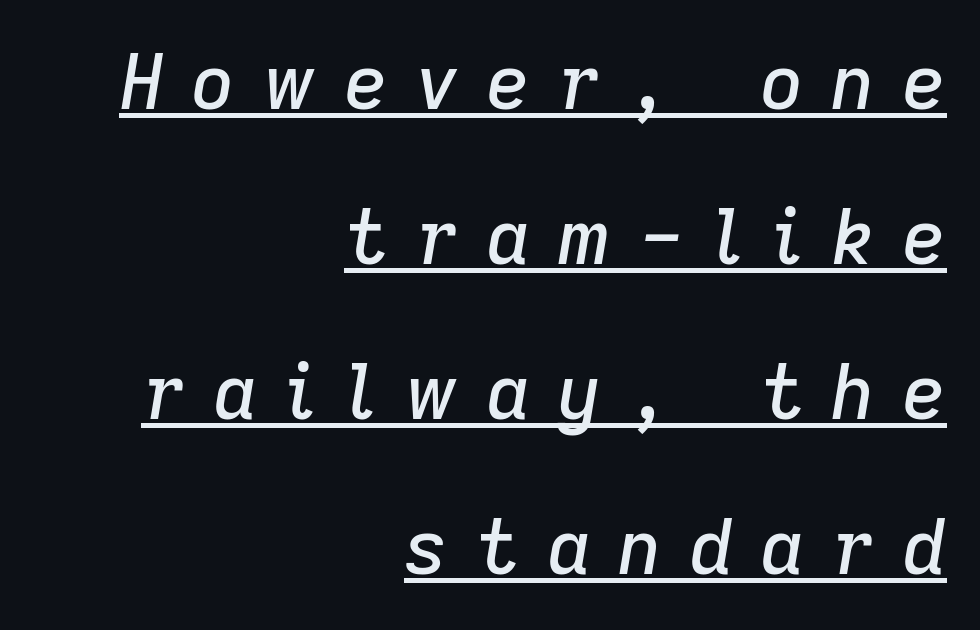
The image shows 76 px text type, italic (leaning right); set right-aligned, loose line spacing (2.04x), unusually wide letter spacing (+0.36 em), underlined; low stroke contrast and a medium x-height.
